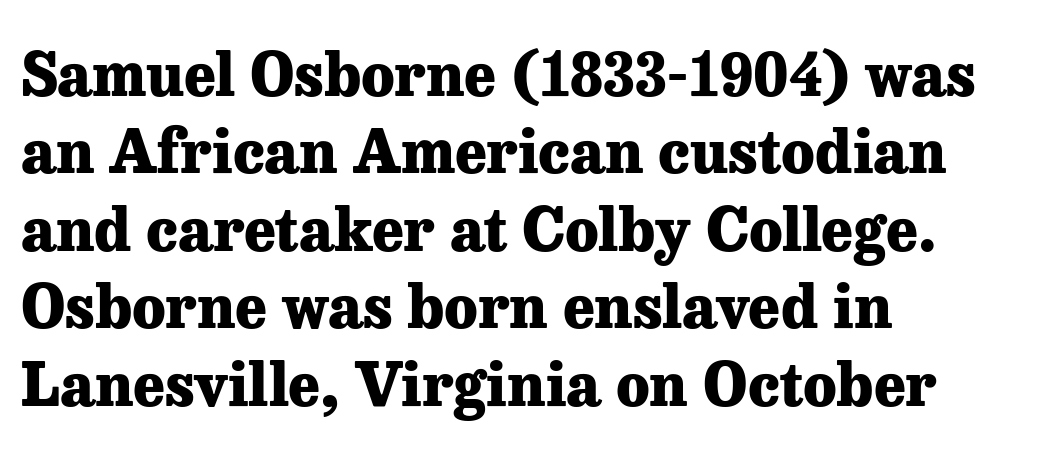
{"serif": "yes", "italic": "no", "bold": "yes", "weight": "heavy", "width": "normal", "stroke_contrast": "low", "x_height": "medium", "monospaced": "no", "underline": "no", "align": "left", "line_spacing": "normal", "line_spacing_ratio": 1.29, "letter_spacing": "normal", "letter_spacing_em": 0.0, "glyph_px": 60}
